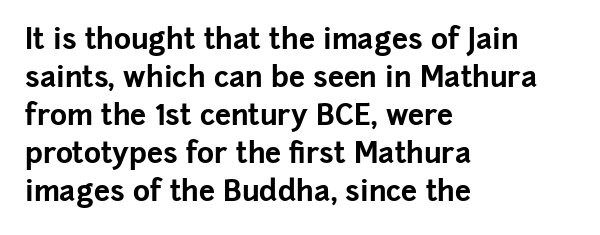
The image shows 29 px bold sans-serif type, upright; set left-aligned, normal line spacing (1.31x), normal letter spacing, not underlined; low stroke contrast and a medium x-height.
